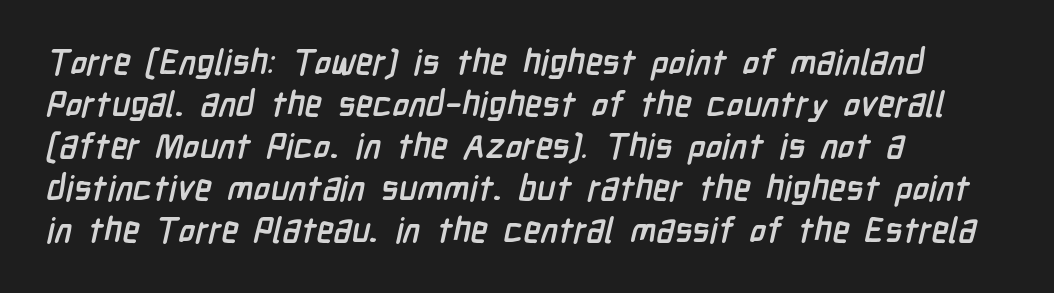
Q: Is the text bold? A: Yes.
Q: Is the typeface a serif or a sans-serif typeface? A: Sans-serif.
Q: Is the text underlined? A: No.
Q: How is the paragraph aligned? A: Left-aligned.
Q: Is the spacing between letters normal or unusually wide? A: Normal.
Q: Width (condensed, normal, or wide)? A: Condensed.
Q: Stroke contrast? A: Low.
Q: x-height? A: Medium.
Q: Monospaced? A: No.
